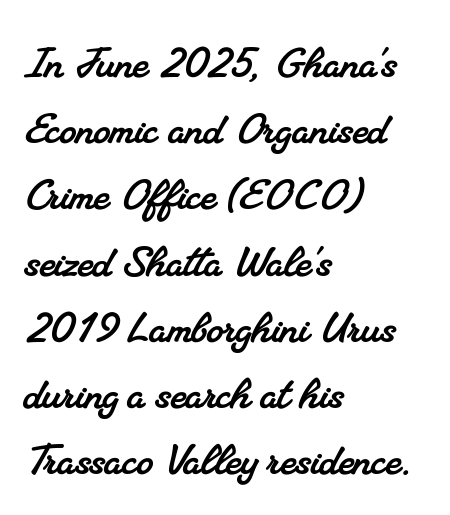
Type without underlining. The designer went with a serif here, giving each stem small feet. Does the leading feel generous? No, just average. The rendering uses natural spacing where letterforms have individual widths. The type is set solid horizontally, with unmodified tracking. Left-aligned paragraph, ragged on the right.
